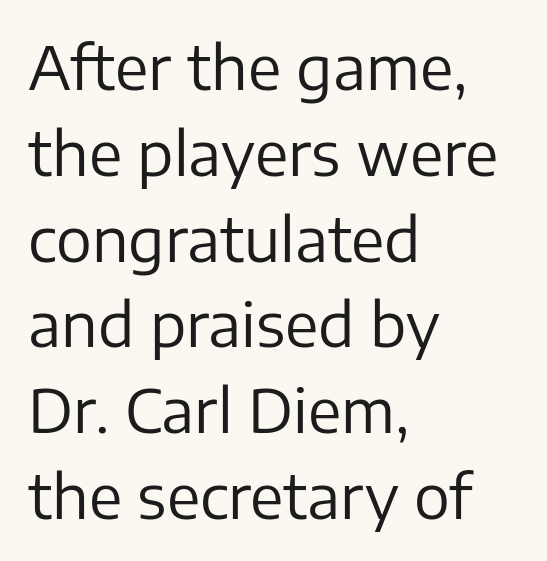
Short note: letters normally spaced. Type without underlining. Serifs: no, the terminals of the letterforms are clean. The font sits on the lighter half of the weight spectrum, regular included. Casual observation: everything's shoved over to the left. Summary of vertical rhythm: regular, with standard interline spacing.
